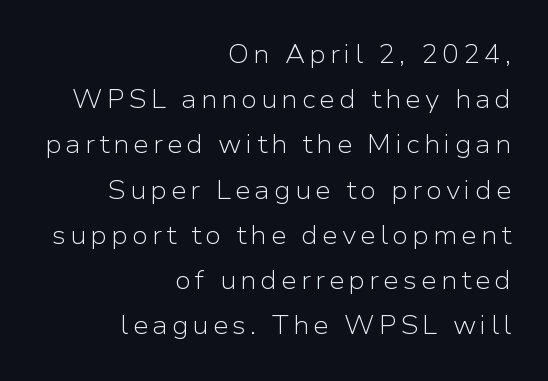
The image shows 25 px text type, upright; set right-aligned, line spacing 1.81x, not underlined.
